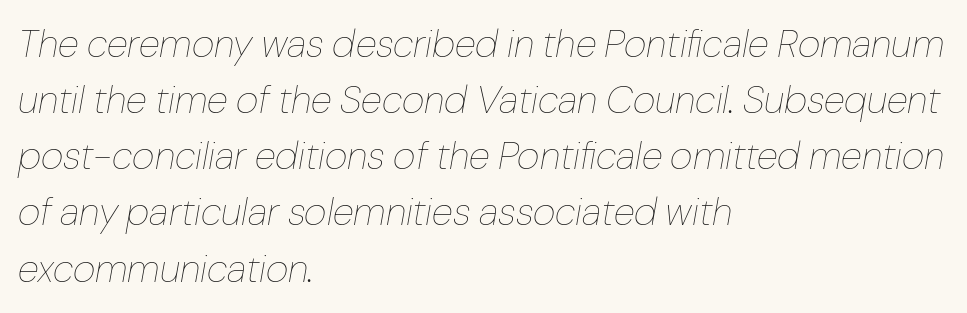
The image shows 39 px thin type, italic (leaning right); set left-aligned, normal line spacing (1.44x), normal letter spacing, not underlined; low stroke contrast and a medium x-height.
